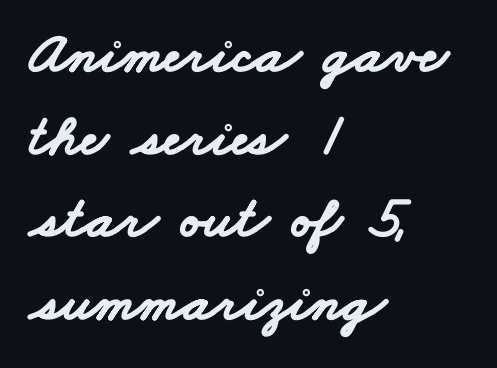
{"serif": "no", "bold": "yes", "weight": "bold", "width": "wide", "stroke_contrast": "low", "x_height": "small", "monospaced": "no", "underline": "no", "align": "left", "line_spacing": "normal", "line_spacing_ratio": 1.4, "letter_spacing": "normal", "letter_spacing_em": 0.0, "glyph_px": 59}
